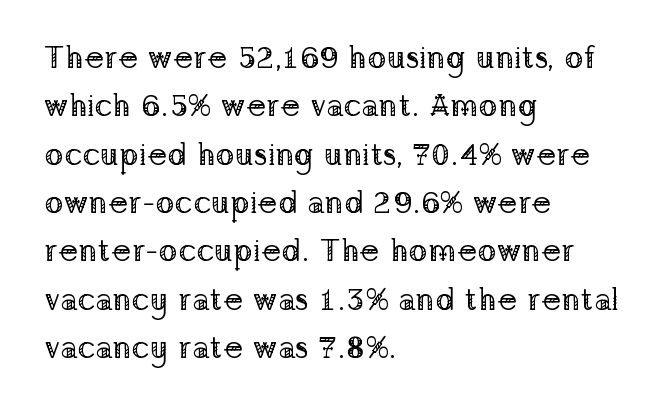
Q: Is the text bold? A: No.
Q: Is the text italic (slanted)? A: No, it is upright.
Q: Is the typeface a serif or a sans-serif typeface? A: Serif.
Q: Is the text underlined? A: No.
Q: How is the paragraph aligned? A: Left-aligned.
Q: Is the spacing between letters normal or unusually wide? A: Normal.
Q: Is the spacing between lines tight, normal or loose? A: Normal.
Q: Width (condensed, normal, or wide)? A: Normal.
Q: Stroke contrast? A: Low.
Q: x-height? A: Medium.
Q: Monospaced? A: No.
